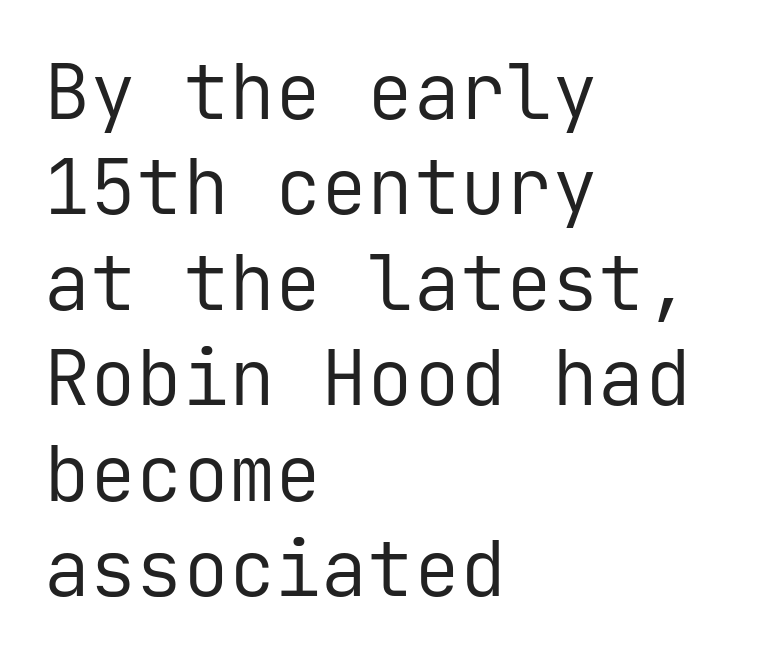
Q: Is the text bold? A: No.
Q: Is the text italic (slanted)? A: No, it is upright.
Q: Is the typeface a serif or a sans-serif typeface? A: Sans-serif.
Q: Is the text underlined? A: No.
Q: How is the paragraph aligned? A: Left-aligned.
Q: Is the spacing between letters normal or unusually wide? A: Normal.
Q: Width (condensed, normal, or wide)? A: Normal.
Q: Stroke contrast? A: Low.
Q: x-height? A: Medium.
Q: Monospaced? A: Yes.
